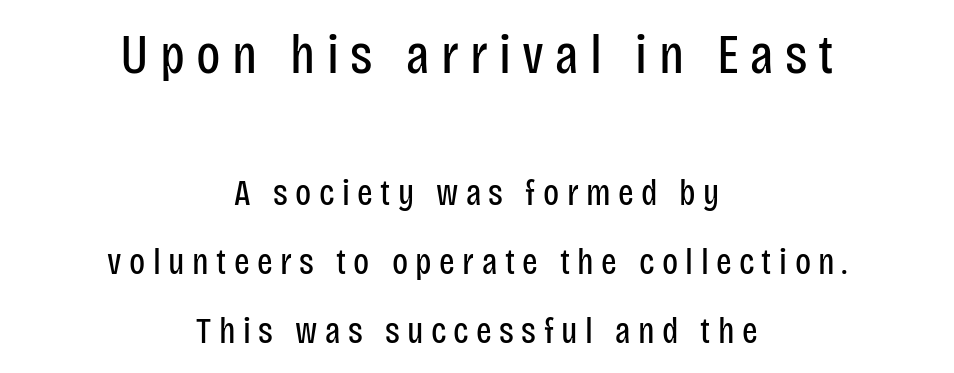
The image shows 56 px regular-weight, condensed sans-serif type, upright; set centered, line spacing 1.87x, unusually wide letter spacing (+0.2 em), not underlined; the first (top) block is 1.51x larger; low stroke contrast and a large x-height.
